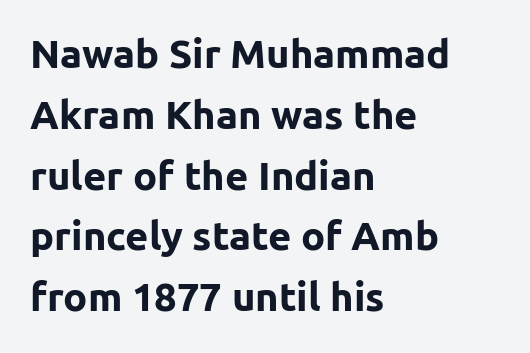
Q: Is the text bold? A: Yes.
Q: Is the text italic (slanted)? A: No, it is upright.
Q: Is the typeface a serif or a sans-serif typeface? A: Sans-serif.
Q: Is the text underlined? A: No.
Q: How is the paragraph aligned? A: Left-aligned.
Q: Is the spacing between letters normal or unusually wide? A: Normal.
Q: Is the spacing between lines tight, normal or loose? A: Normal.
Q: Width (condensed, normal, or wide)? A: Normal.
Q: Stroke contrast? A: Low.
Q: x-height? A: Medium.
Q: Monospaced? A: No.
